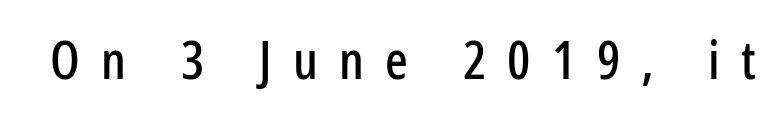
These lines are rendered in a variable-pitch font. The zone under the glyphs is completely vacant. The characters display no serif detailing; their extremities are plain. Short note: letters widely spaced. The lettering holds an erect, upright posture throughout.
